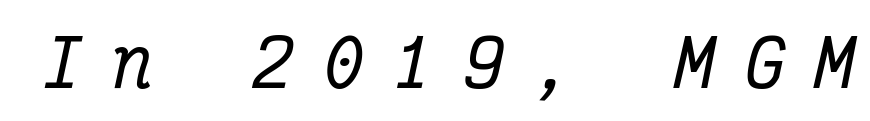
The image shows 65 px condensed serif type, italic (leaning right), monospaced; set unusually wide letter spacing (+0.48 em), not underlined; medium stroke contrast and a medium x-height.
